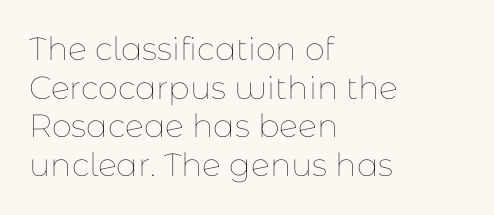
{"italic": "no", "bold": "no", "weight": "thin", "width": "normal", "stroke_contrast": "low", "x_height": "medium", "monospaced": "no", "underline": "no", "align": "left", "line_spacing_ratio": 1.21, "letter_spacing": "normal", "letter_spacing_em": 0.0, "glyph_px": 32}
